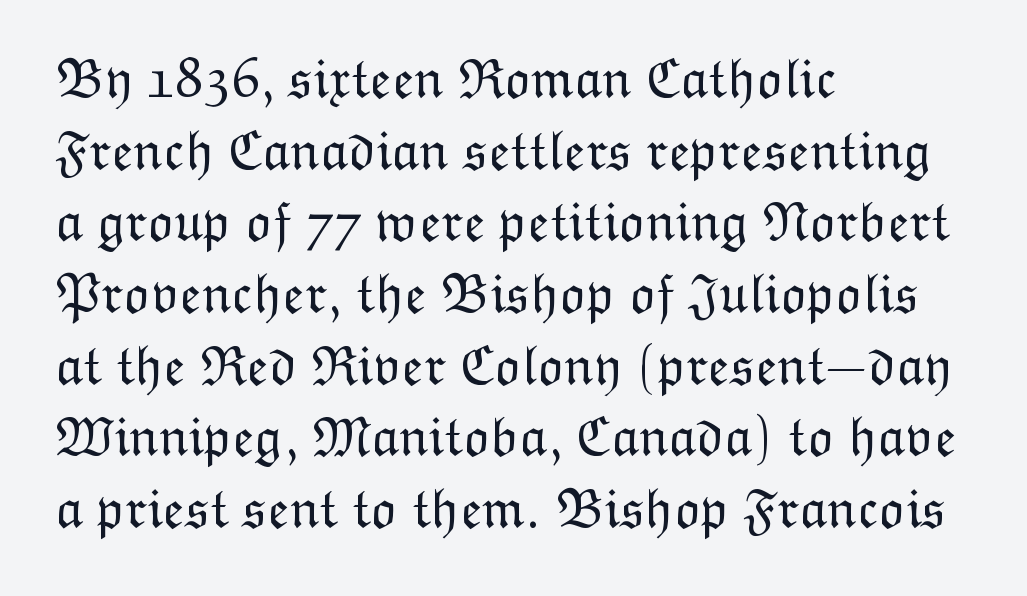
Q: Is the text bold? A: No.
Q: Is the text italic (slanted)? A: No, it is upright.
Q: Is the text underlined? A: No.
Q: How is the paragraph aligned? A: Left-aligned.
Q: Is the spacing between letters normal or unusually wide? A: Normal.
Q: Is the spacing between lines tight, normal or loose? A: Normal.
Q: Width (condensed, normal, or wide)? A: Normal.
Q: Stroke contrast? A: Low.
Q: x-height? A: Medium.
Q: Monospaced? A: No.
